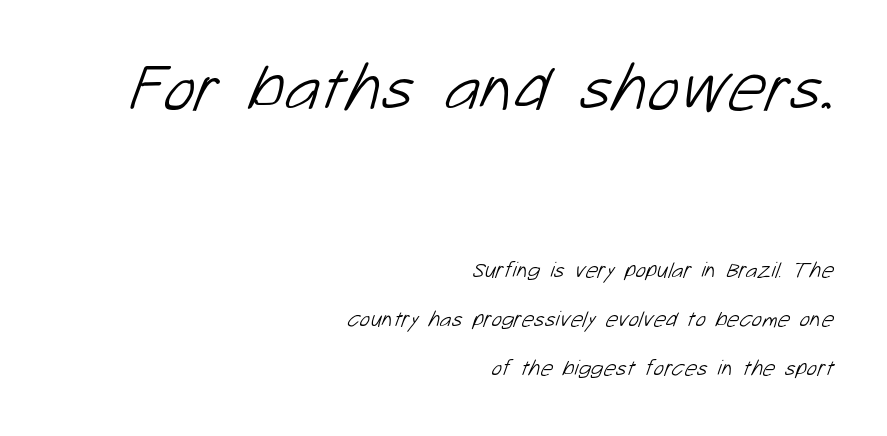
{"serif": "no", "bold": "no", "weight": "light", "width": "normal", "stroke_contrast": "low", "x_height": "medium", "monospaced": "no", "underline": "no", "align": "right", "line_spacing": "loose", "line_spacing_ratio": 2.24, "letter_spacing": "normal", "letter_spacing_em": 0.0, "larger_block": "first", "size_ratio": 3.05, "glyph_px": 67}
